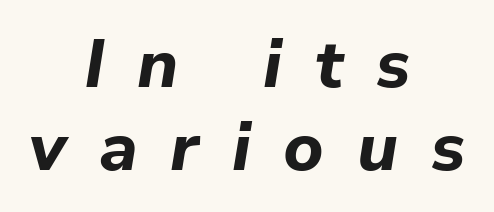
Q: Is the text bold? A: Yes.
Q: Is the text italic (slanted)? A: Yes, it leans right by about 9 degrees.
Q: Is the text underlined? A: No.
Q: How is the paragraph aligned? A: Centered.
Q: Is the spacing between letters normal or unusually wide? A: Unusually wide.
Q: Width (condensed, normal, or wide)? A: Normal.
Q: Stroke contrast? A: Low.
Q: x-height? A: Medium.
Q: Monospaced? A: No.
